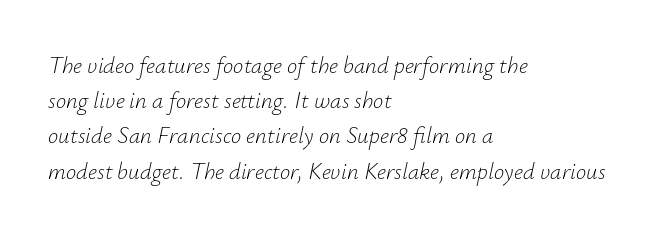
{"italic": "yes", "lean": "right", "slant_degrees": 12, "bold": "no", "underline": "no", "align": "left", "line_spacing": "normal", "line_spacing_ratio": 1.53, "letter_spacing": "normal", "letter_spacing_em": 0.0, "glyph_px": 23}
